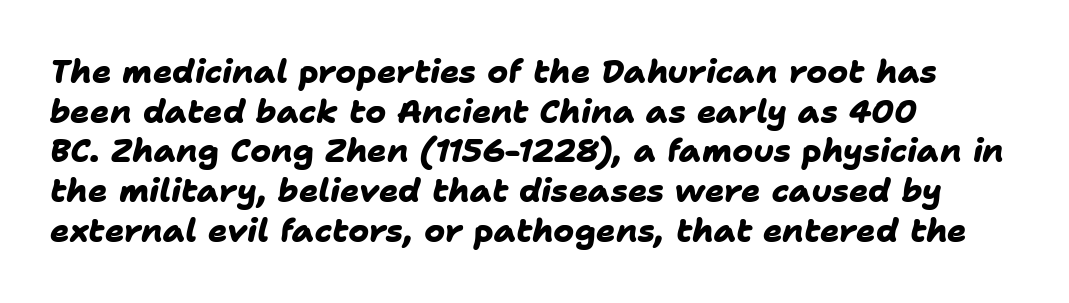
The image shows 32 px heavy sans-serif type; set left-aligned, line spacing 1.24x, normal letter spacing, not underlined; low stroke contrast and a medium x-height.
